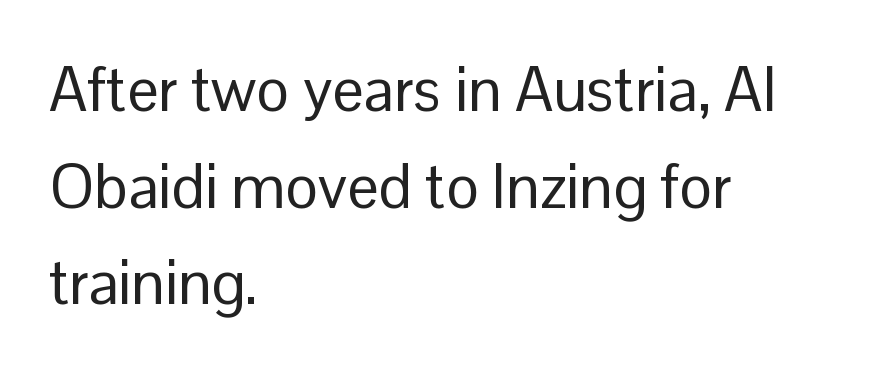
Serifs: no, the terminals of the letterforms are clean. Just letters on the line, the space beneath them empty. How would I describe the line gaps? Plain and ordinary. The weight would be labelled regular, book, light, or lighter still. You could not count columns in this text — the font is proportionally spaced. Each word holds together tightly as a unit, with standard inter-letter gaps.
